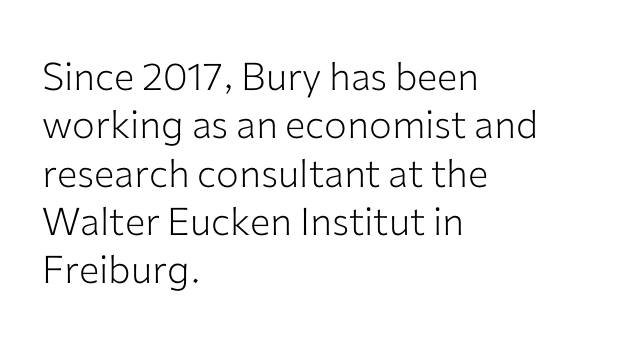
The image shows 38 px light sans-serif type, upright; set left-aligned, normal line spacing (1.27x), normal letter spacing, not underlined; low stroke contrast and a medium x-height.
